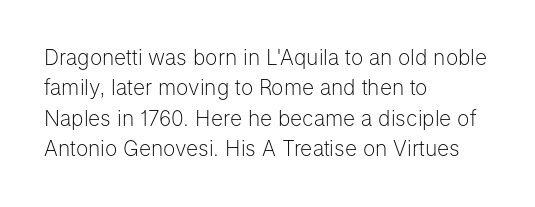
Letter spacing: default. Ink coverage per letter is moderate at most. The rag falls on the right side of this text block. Descenders are the only things crossing below the line. This block has exactly the height ordinary leading produces. This is the regular roman posture of the typeface.
